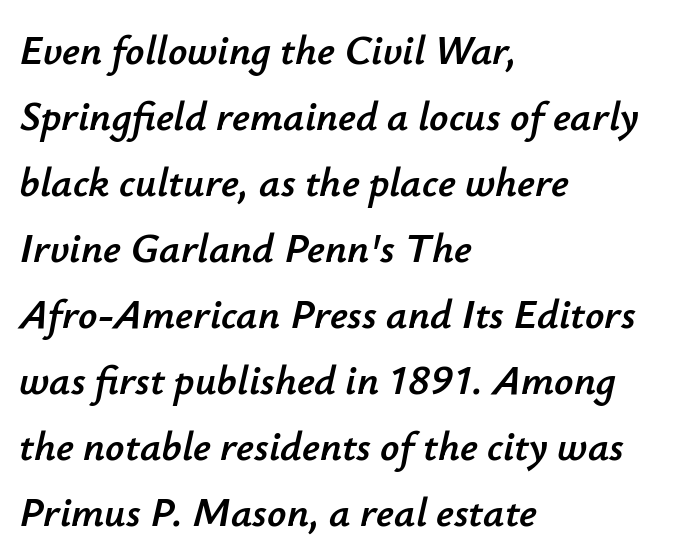
The image shows 42 px text type, italic (leaning right); set left-aligned, normal line spacing (1.57x), normal letter spacing, not underlined; low stroke contrast and a small x-height.
